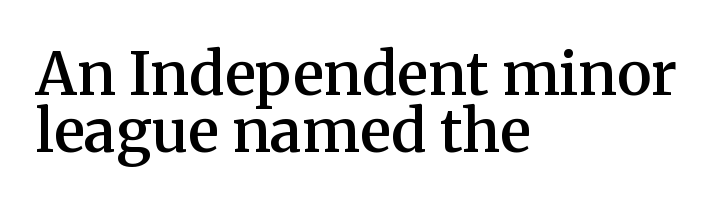
The image shows 59 px semibold serif type, upright; set left-aligned, tight line spacing (0.96x), normal letter spacing, not underlined; medium stroke contrast and a medium x-height.
